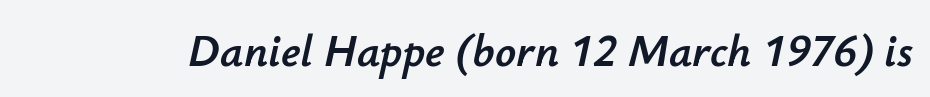
Q: Is the text italic (slanted)? A: Yes, it leans right by about 12 degrees.
Q: Is the text underlined? A: No.
Q: Is the spacing between letters normal or unusually wide? A: Normal.
Q: Width (condensed, normal, or wide)? A: Normal.
Q: Stroke contrast? A: Low.
Q: x-height? A: Small.
Q: Monospaced? A: No.
